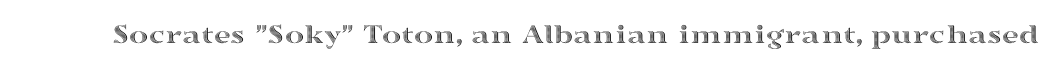
The image shows 29 px wide type, upright; set normal letter spacing, not underlined; a medium x-height.
